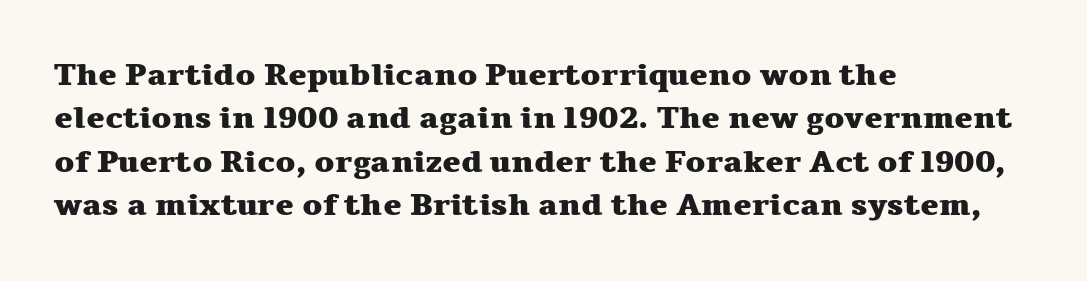
Q: Is the text bold? A: Yes.
Q: Is the text italic (slanted)? A: No, it is upright.
Q: Is the typeface a serif or a sans-serif typeface? A: Serif.
Q: Is the text underlined? A: No.
Q: How is the paragraph aligned? A: Left-aligned.
Q: Is the spacing between letters normal or unusually wide? A: Normal.
Q: Is the spacing between lines tight, normal or loose? A: Normal.
Q: Width (condensed, normal, or wide)? A: Wide.
Q: Stroke contrast? A: Medium.
Q: x-height? A: Medium.
Q: Monospaced? A: No.
